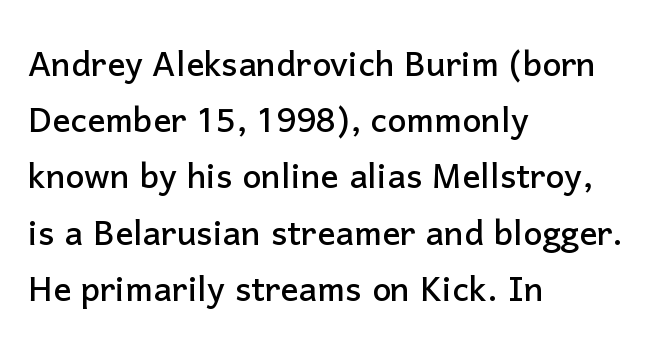
The image shows 45 px sans-serif type, upright; set left-aligned, normal line spacing (1.25x), normal letter spacing, not underlined; low stroke contrast and a medium x-height.
